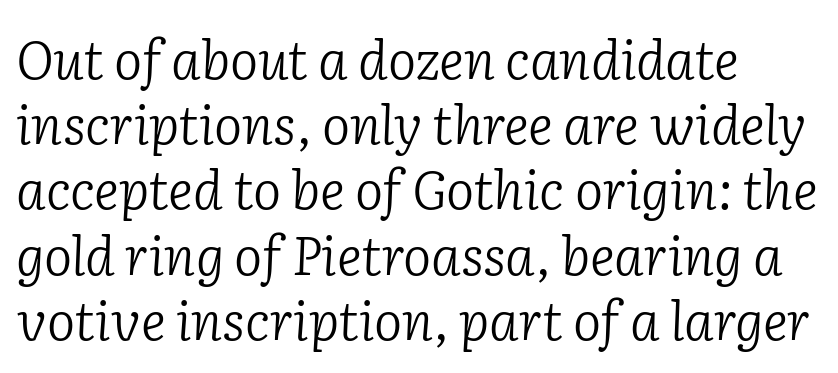
{"serif": "yes", "italic": "yes", "lean": "right", "slant_degrees": 2, "bold": "no", "weight": "light", "width": "normal", "stroke_contrast": "low", "x_height": "medium", "monospaced": "no", "underline": "no", "align": "left", "line_spacing_ratio": 1.23, "letter_spacing": "normal", "letter_spacing_em": 0.0, "glyph_px": 53}
